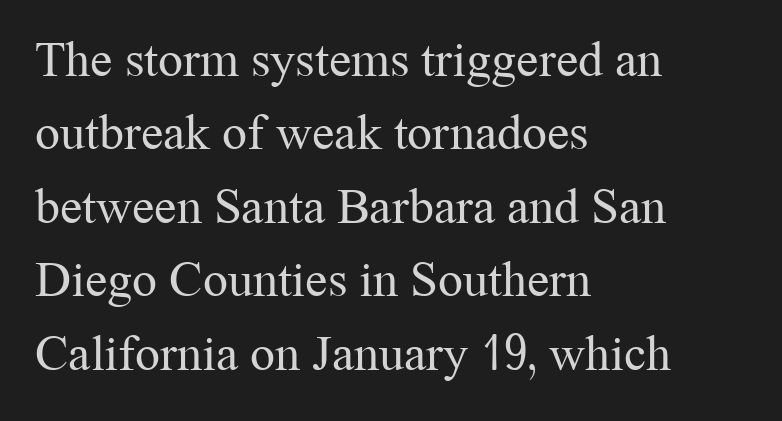
These lines are rendered in a variable-pitch font. I'd call this a serif setting — the letters wear small feet. The font's upright variant was chosen for this text. Underlining? Definitely not there. The lines are quadded left. Stem width sits at or under what a default text font uses.
